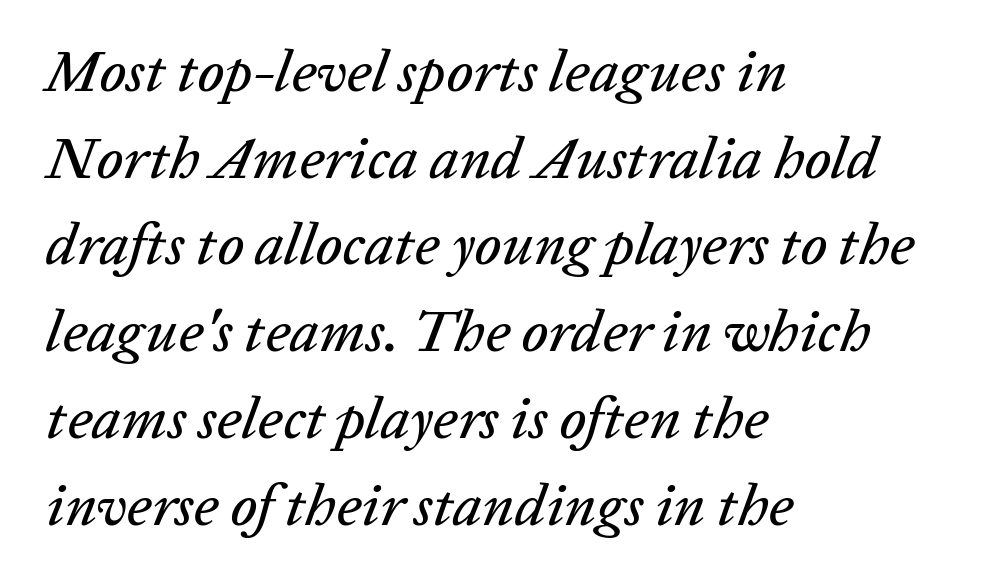
Q: Is the text italic (slanted)? A: Yes, it leans right by about 20 degrees.
Q: Is the text underlined? A: No.
Q: How is the paragraph aligned? A: Left-aligned.
Q: Is the spacing between letters normal or unusually wide? A: Normal.
Q: Is the spacing between lines tight, normal or loose? A: Normal.
Q: Width (condensed, normal, or wide)? A: Normal.
Q: Stroke contrast? A: Low.
Q: x-height? A: Medium.
Q: Monospaced? A: No.
